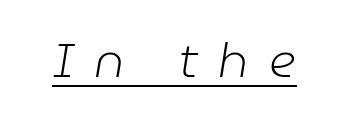
{"italic": "yes", "lean": "right", "slant_degrees": 9, "bold": "no", "weight": "light", "width": "normal", "stroke_contrast": "low", "x_height": "medium", "monospaced": "no", "underline": "yes", "letter_spacing": "wide", "letter_spacing_em": 0.43, "glyph_px": 48}
